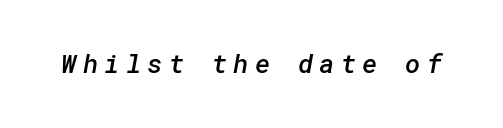
{"bold": "semi", "underline": "no", "letter_spacing": "wide", "letter_spacing_em": 0.24, "glyph_px": 26}
